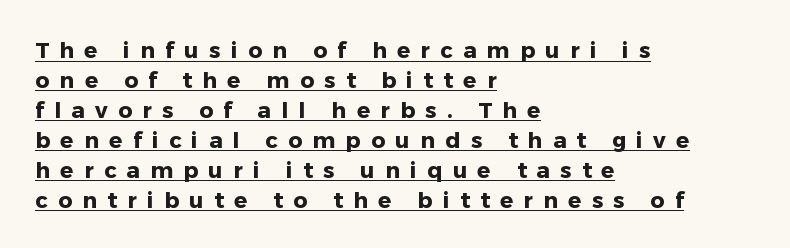
{"italic": "no", "bold": "yes", "underline": "yes", "align": "left", "line_spacing": "normal", "line_spacing_ratio": 1.36, "letter_spacing": "wide", "letter_spacing_em": 0.47, "glyph_px": 22}
